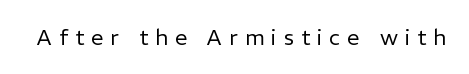
The image shows 22 px text type, upright; set unusually wide letter spacing (+0.32 em), not underlined.
